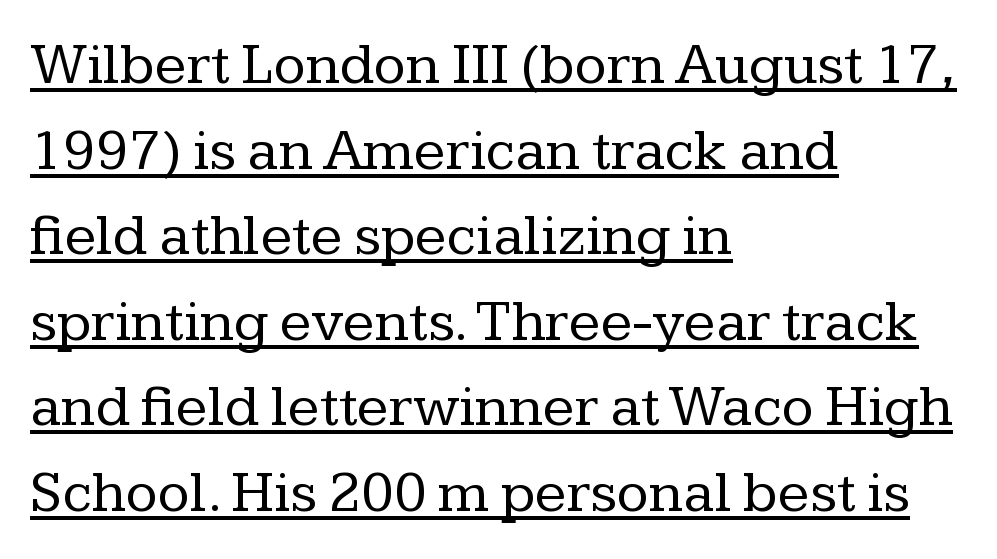
The letters advance in unequal steps, a hallmark of proportional type. The specimen reads as upright at a glance. The passage shown stacks its lines at a standard gap. Line beginnings align vertically; line endings do not.
